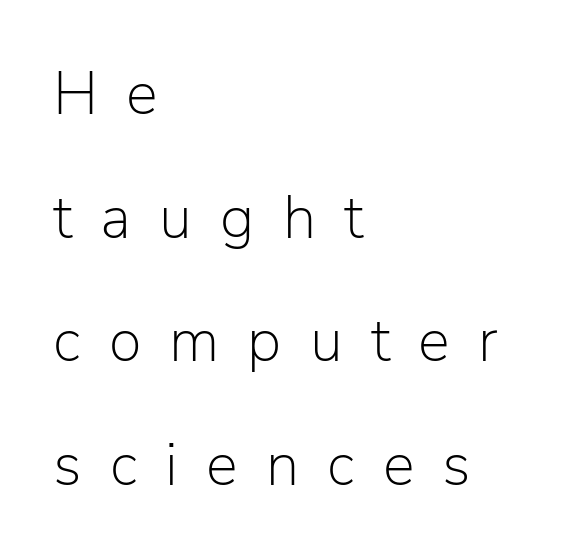
The image shows 60 px light sans-serif type, upright; set left-aligned, loose line spacing (2.06x), unusually wide letter spacing (+0.47 em), not underlined; low stroke contrast and a medium x-height.
